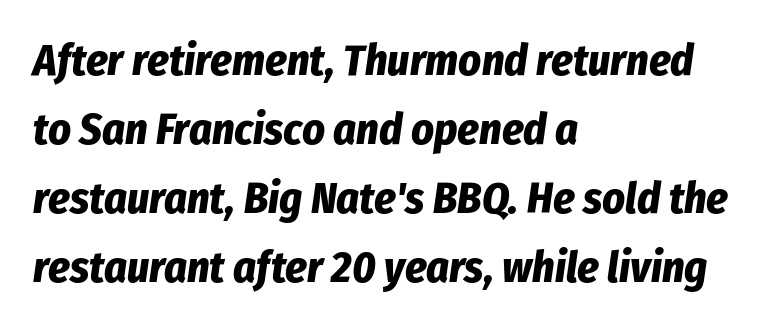
The image shows 44 px bold, condensed type, italic (leaning right); set left-aligned, normal line spacing (1.57x), normal letter spacing, not underlined; low stroke contrast and a medium x-height.
